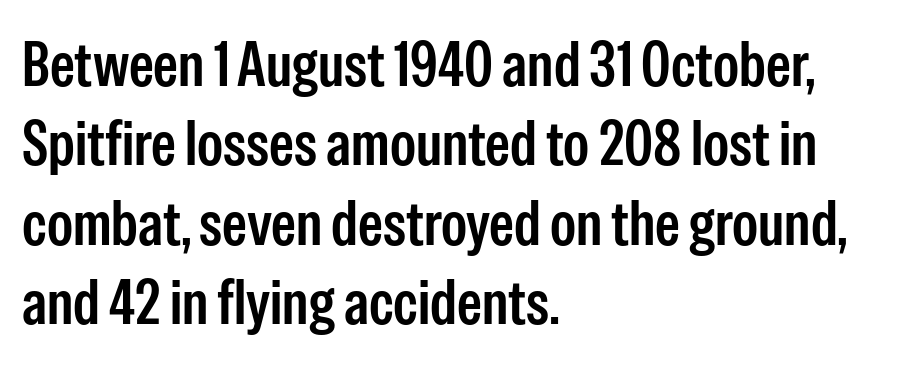
The image shows 63 px semibold, condensed sans-serif type, upright; set left-aligned, normal line spacing (1.26x), normal letter spacing, not underlined; low stroke contrast and a medium x-height.
